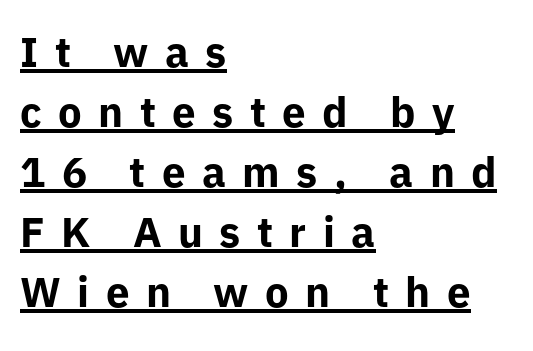
Q: Is the text bold? A: Yes.
Q: Is the text italic (slanted)? A: No, it is upright.
Q: Is the typeface a serif or a sans-serif typeface? A: Sans-serif.
Q: Is the text underlined? A: Yes.
Q: How is the paragraph aligned? A: Left-aligned.
Q: Is the spacing between letters normal or unusually wide? A: Unusually wide.
Q: Is the spacing between lines tight, normal or loose? A: Normal.
Q: Width (condensed, normal, or wide)? A: Normal.
Q: Stroke contrast? A: Low.
Q: x-height? A: Medium.
Q: Monospaced? A: No.
